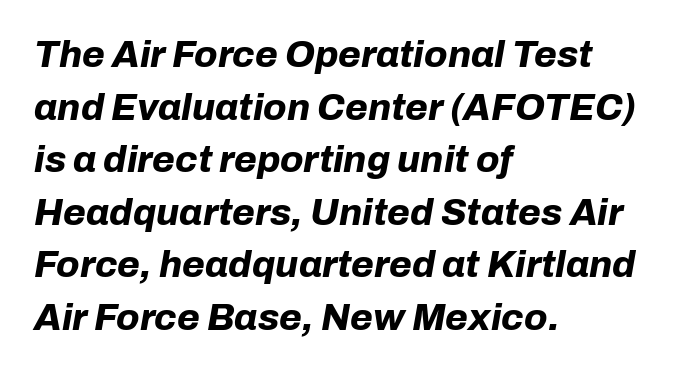
Q: Is the text bold? A: Yes.
Q: Is the text italic (slanted)? A: Yes, it leans right by about 10 degrees.
Q: Is the text underlined? A: No.
Q: How is the paragraph aligned? A: Left-aligned.
Q: Is the spacing between letters normal or unusually wide? A: Normal.
Q: Is the spacing between lines tight, normal or loose? A: Normal.
Q: Width (condensed, normal, or wide)? A: Normal.
Q: Stroke contrast? A: Low.
Q: x-height? A: Medium.
Q: Monospaced? A: No.
